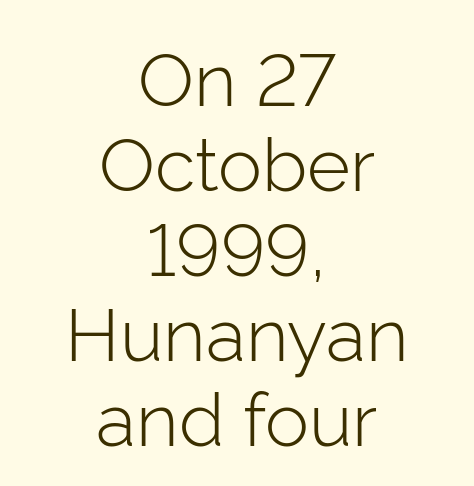
Q: Is the text bold? A: No.
Q: Is the text italic (slanted)? A: No, it is upright.
Q: Is the typeface a serif or a sans-serif typeface? A: Sans-serif.
Q: Is the text underlined? A: No.
Q: How is the paragraph aligned? A: Centered.
Q: Is the spacing between letters normal or unusually wide? A: Normal.
Q: Is the spacing between lines tight, normal or loose? A: Tight.
Q: Width (condensed, normal, or wide)? A: Normal.
Q: Stroke contrast? A: Low.
Q: x-height? A: Medium.
Q: Monospaced? A: No.
